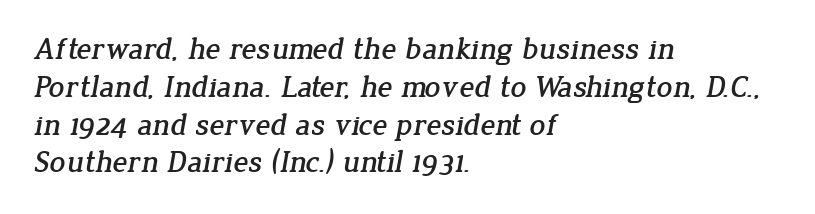
Q: Is the typeface a serif or a sans-serif typeface? A: Serif.
Q: Is the text underlined? A: No.
Q: How is the paragraph aligned? A: Left-aligned.
Q: Is the spacing between letters normal or unusually wide? A: Normal.
Q: Width (condensed, normal, or wide)? A: Normal.
Q: Stroke contrast? A: Low.
Q: x-height? A: Medium.
Q: Monospaced? A: No.
